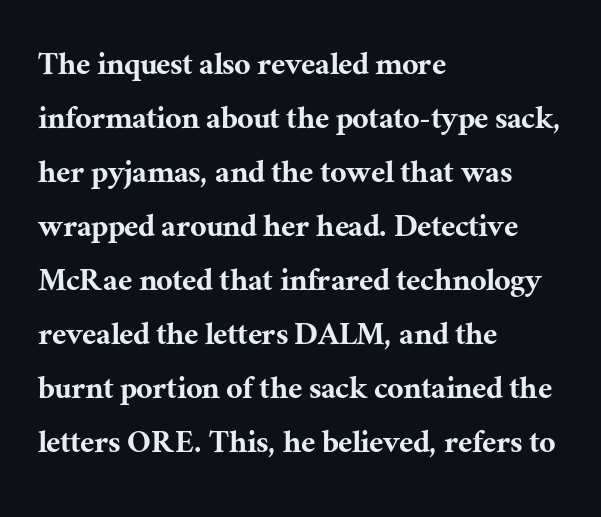
The image shows 36 px serif type, upright; set left-aligned, normal line spacing (1.5x), normal letter spacing, not underlined; medium stroke contrast and a medium x-height.
